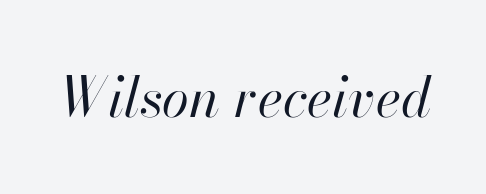
The foot of each line stays bare and open. The tracking reads as untouched default to a designer's eye. Spacing verdict: proportional, widths tailored to each character. Compared with a typical body face, this is equally light or lighter still.
